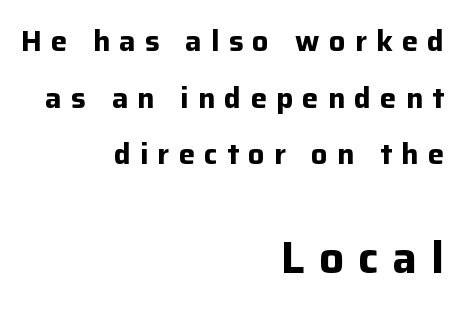
{"serif": "no", "italic": "no", "bold": "yes", "weight": "bold", "width": "normal", "stroke_contrast": "low", "x_height": "medium", "monospaced": "no", "underline": "no", "align": "right", "line_spacing": "loose", "line_spacing_ratio": 1.95, "letter_spacing": "wide", "letter_spacing_em": 0.32, "larger_block": "second", "size_ratio": 1.52, "glyph_px": 44}
